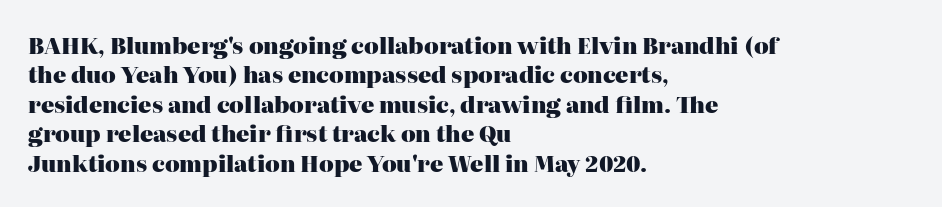
The image shows 22 px bold type, upright; set left-aligned, normal line spacing (1.34x), normal letter spacing, not underlined.
